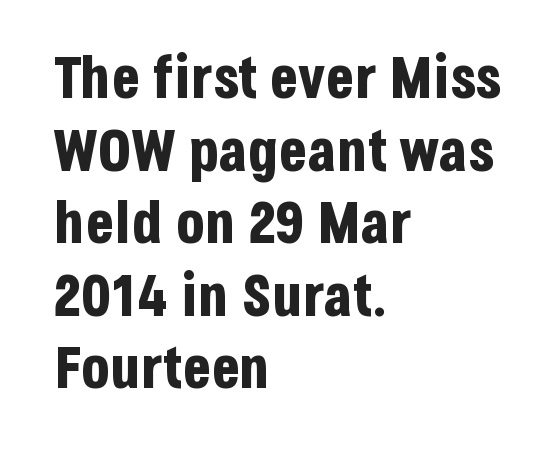
Q: Is the text bold? A: Yes.
Q: Is the text italic (slanted)? A: No, it is upright.
Q: Is the typeface a serif or a sans-serif typeface? A: Sans-serif.
Q: Is the text underlined? A: No.
Q: How is the paragraph aligned? A: Left-aligned.
Q: Is the spacing between letters normal or unusually wide? A: Normal.
Q: Width (condensed, normal, or wide)? A: Condensed.
Q: Stroke contrast? A: Low.
Q: x-height? A: Large.
Q: Monospaced? A: No.
